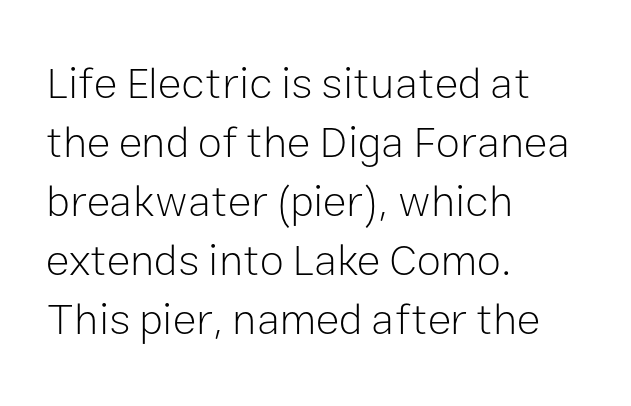
{"serif": "no", "italic": "no", "bold": "no", "weight": "light", "width": "normal", "stroke_contrast": "low", "x_height": "medium", "monospaced": "no", "underline": "no", "align": "left", "line_spacing": "normal", "line_spacing_ratio": 1.34, "letter_spacing": "normal", "letter_spacing_em": 0.0, "glyph_px": 44}
